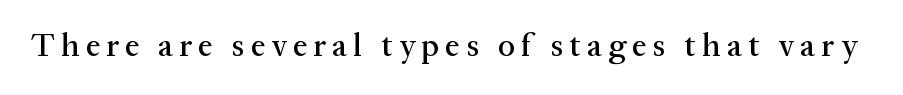
This sample has the flowing, uneven cadence of proportional lettering. The face used here is seriffed, in the tradition of book romans. The face used here is rendered with a markedly widened letterfit. Posture: vertical. Rule under the text: the space is simply empty.
